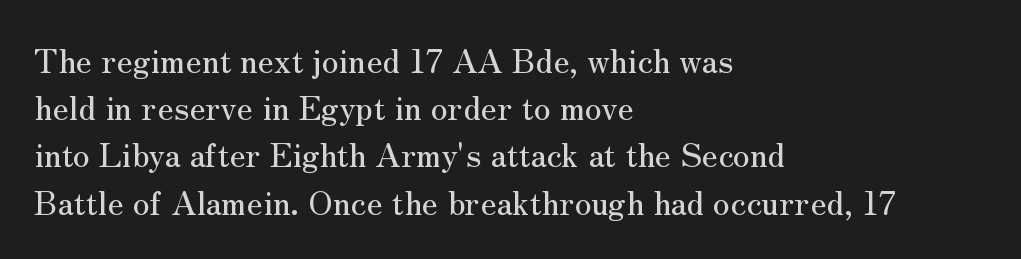
Q: Is the text italic (slanted)? A: No, it is upright.
Q: Is the typeface a serif or a sans-serif typeface? A: Serif.
Q: Is the text underlined? A: No.
Q: How is the paragraph aligned? A: Left-aligned.
Q: Is the spacing between letters normal or unusually wide? A: Normal.
Q: Is the spacing between lines tight, normal or loose? A: Normal.
Q: Width (condensed, normal, or wide)? A: Normal.
Q: Stroke contrast? A: Medium.
Q: x-height? A: Small.
Q: Monospaced? A: No.
